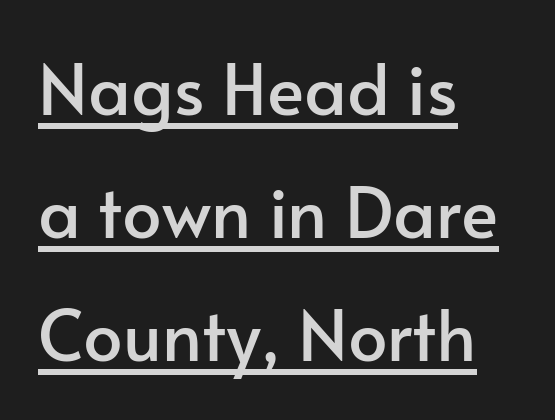
Q: Is the text italic (slanted)? A: No, it is upright.
Q: Is the typeface a serif or a sans-serif typeface? A: Sans-serif.
Q: Is the text underlined? A: Yes.
Q: How is the paragraph aligned? A: Left-aligned.
Q: Is the spacing between letters normal or unusually wide? A: Normal.
Q: Width (condensed, normal, or wide)? A: Normal.
Q: Stroke contrast? A: Low.
Q: x-height? A: Small.
Q: Monospaced? A: No.
